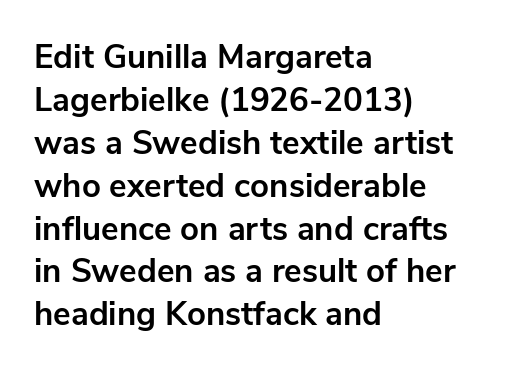
{"serif": "no", "italic": "no", "bold": "yes", "weight": "bold", "width": "normal", "stroke_contrast": "low", "x_height": "medium", "monospaced": "no", "underline": "no", "align": "left", "line_spacing": "normal", "line_spacing_ratio": 1.3, "letter_spacing": "normal", "letter_spacing_em": 0.0, "glyph_px": 33}
